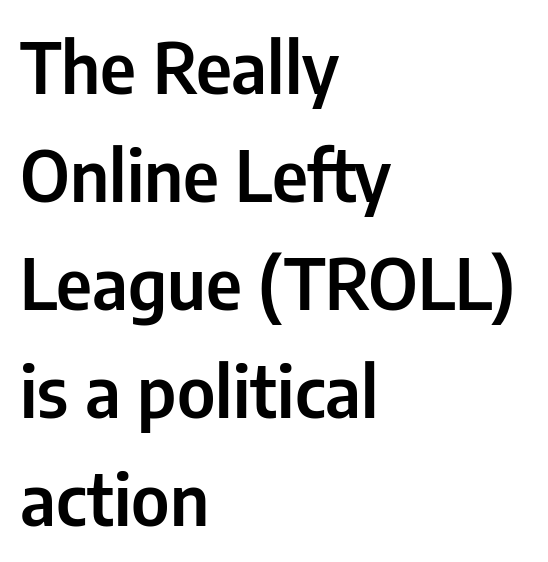
The image shows 71 px condensed sans-serif type, upright; set left-aligned, normal line spacing (1.52x), normal letter spacing, not underlined; low stroke contrast and a medium x-height.
